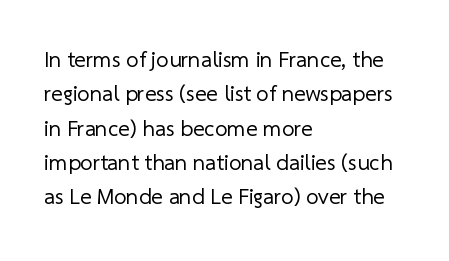
Anything drawn beneath the words? Only blank space. No letter is thick-stroked: the sample isn't bold. Notice how descenders clear the ascenders below comfortably — that's standard leading. A student would call this left alignment; a typographer would say flush left, rag right.
